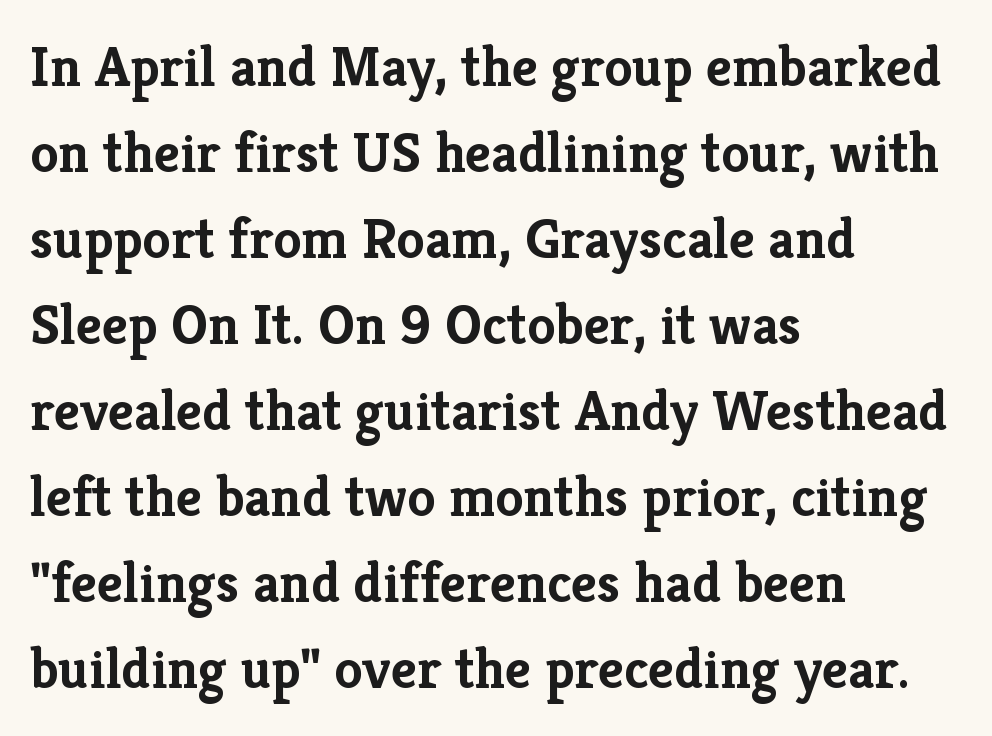
Q: Is the text bold? A: Yes.
Q: Is the text italic (slanted)? A: No, it is upright.
Q: Is the typeface a serif or a sans-serif typeface? A: Serif.
Q: Is the text underlined? A: No.
Q: How is the paragraph aligned? A: Left-aligned.
Q: Is the spacing between letters normal or unusually wide? A: Normal.
Q: Is the spacing between lines tight, normal or loose? A: Normal.
Q: Width (condensed, normal, or wide)? A: Normal.
Q: Stroke contrast? A: Low.
Q: x-height? A: Medium.
Q: Monospaced? A: No.
